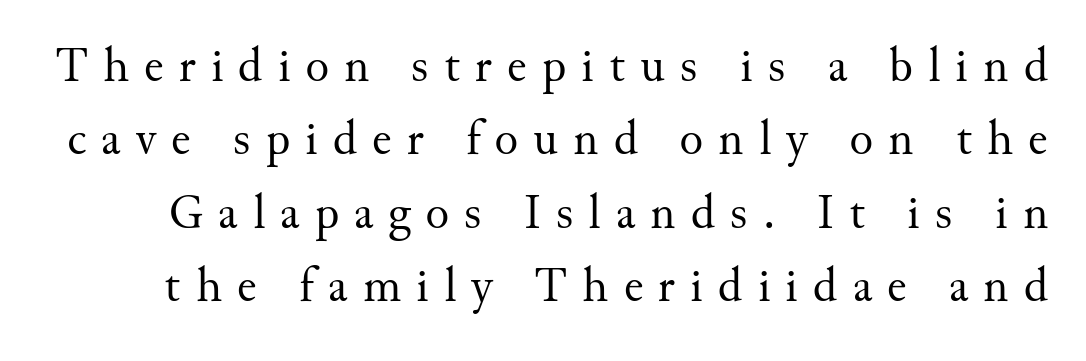
The image shows 49 px regular-weight serif type, upright; set normal line spacing (1.5x), unusually wide letter spacing (+0.31 em), not underlined; medium stroke contrast and a small x-height.
